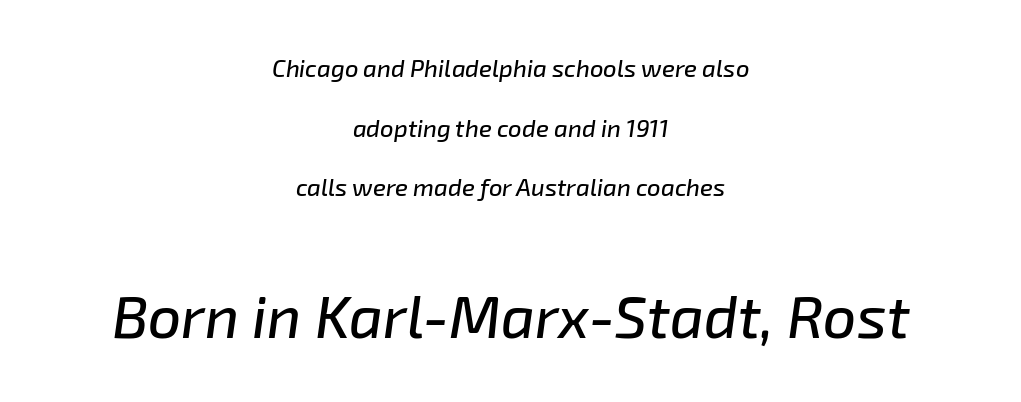
{"italic": "yes", "lean": "right", "slant_degrees": 8, "width": "normal", "stroke_contrast": "low", "x_height": "medium", "monospaced": "no", "underline": "no", "align": "center", "line_spacing": "loose", "line_spacing_ratio": 2.48, "letter_spacing": "normal", "letter_spacing_em": 0.0, "larger_block": "second", "size_ratio": 2.46, "glyph_px": 59}
